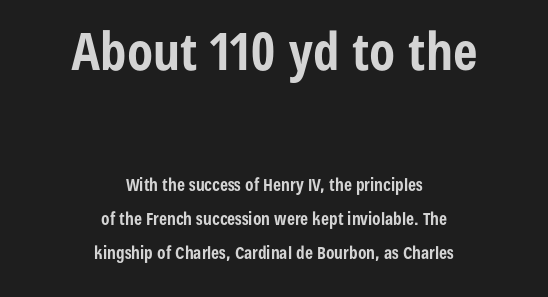
{"serif": "no", "italic": "no", "bold": "yes", "weight": "bold", "width": "condensed", "stroke_contrast": "low", "x_height": "medium", "monospaced": "no", "underline": "no", "align": "center", "line_spacing": "loose", "line_spacing_ratio": 2.01, "letter_spacing": "normal", "letter_spacing_em": 0.0, "larger_block": "first", "size_ratio": 3.06, "glyph_px": 52}
